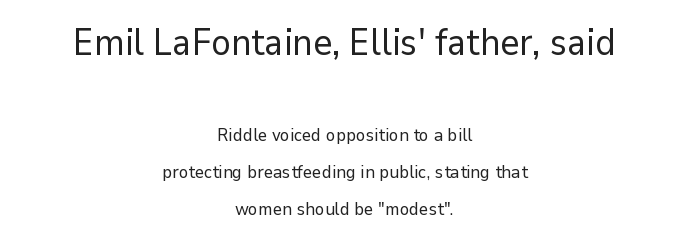
The image shows 37 px regular-weight sans-serif type, upright; set centered, loose line spacing (2.04x), normal letter spacing, not underlined; the first (top) block is 2.06x larger; low stroke contrast and a medium x-height.
